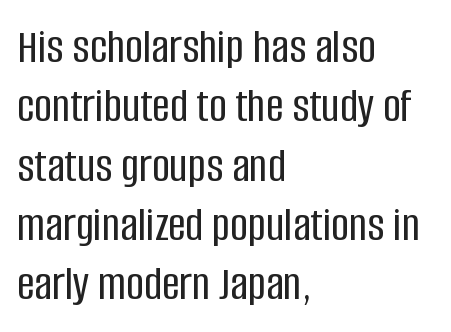
The image shows 49 px condensed sans-serif type, upright; set left-aligned, line spacing 1.21x, normal letter spacing, not underlined; low stroke contrast and a large x-height.
